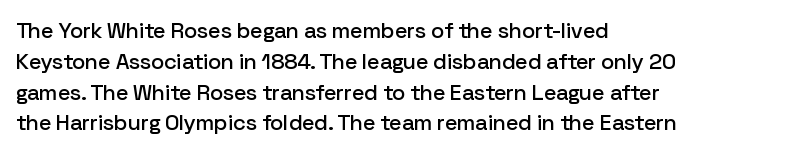
Q: Is the text italic (slanted)? A: No, it is upright.
Q: Is the text underlined? A: No.
Q: How is the paragraph aligned? A: Left-aligned.
Q: Is the spacing between letters normal or unusually wide? A: Normal.
Q: Is the spacing between lines tight, normal or loose? A: Normal.
